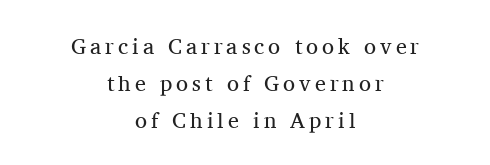
The image shows 22 px text type, upright; set centered, normal line spacing (1.68x), not underlined.
